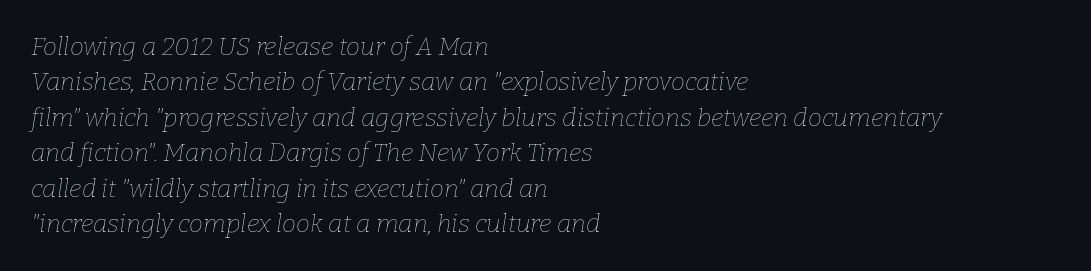
Check under the words: just untouched page. A typesetter would call this leading conventional body-copy spacing. Is the type slanted? Yes — the strokes lean at a clear angle. The letters look calm and open, with moderate or lighter stems. Tracking here is standard; glyphs follow each other at the usual distance.
